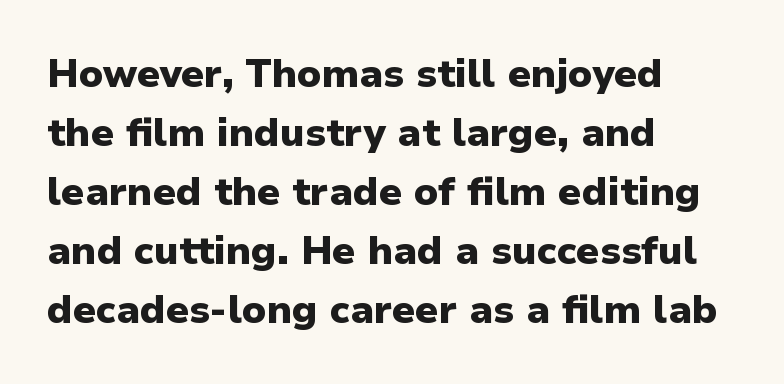
Q: Is the text bold? A: Yes.
Q: Is the text italic (slanted)? A: No, it is upright.
Q: Is the typeface a serif or a sans-serif typeface? A: Sans-serif.
Q: Is the text underlined? A: No.
Q: How is the paragraph aligned? A: Left-aligned.
Q: Is the spacing between letters normal or unusually wide? A: Normal.
Q: Is the spacing between lines tight, normal or loose? A: Normal.
Q: Width (condensed, normal, or wide)? A: Normal.
Q: Stroke contrast? A: Low.
Q: x-height? A: Medium.
Q: Monospaced? A: No.
